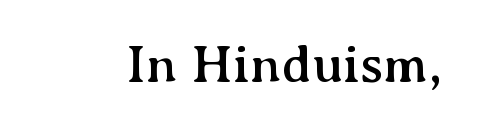
{"serif": "yes", "italic": "no", "width": "normal", "stroke_contrast": "medium", "x_height": "medium", "monospaced": "no", "underline": "no", "letter_spacing": "normal", "letter_spacing_em": 0.0, "glyph_px": 54}
